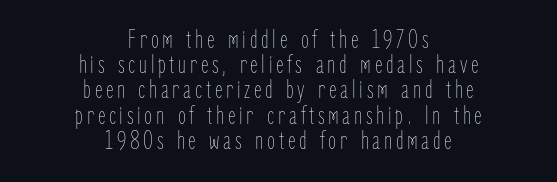
The image shows 26 px text type, upright; set centered, tight line spacing (0.97x), not underlined.
